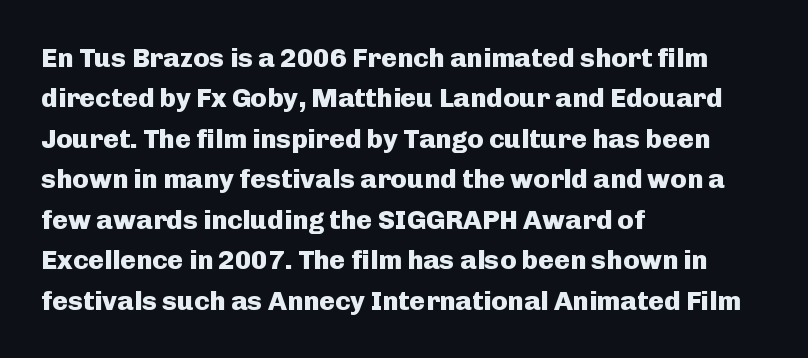
{"italic": "no", "bold": "yes", "underline": "no", "align": "left", "line_spacing": "normal", "line_spacing_ratio": 1.5, "letter_spacing": "normal", "letter_spacing_em": 0.0, "glyph_px": 27}
